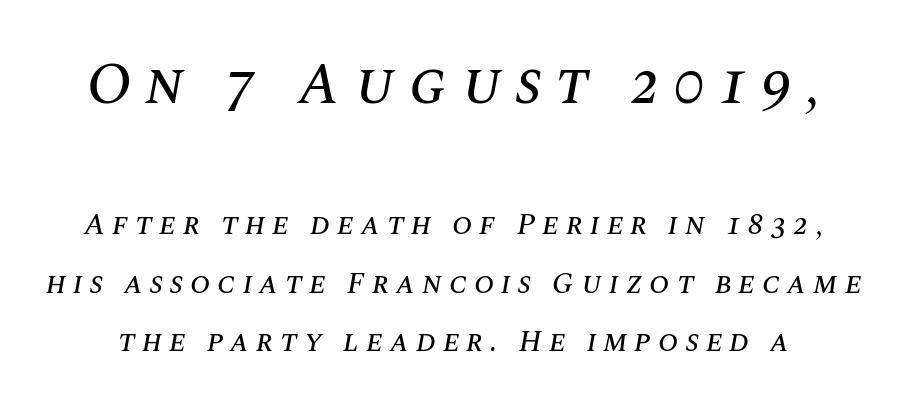
The image shows 59 px text type, italic (leaning right); set loose line spacing (1.95x), unusually wide letter spacing (+0.23 em), not underlined; the first (top) block is 1.97x larger; medium stroke contrast and a large x-height.
